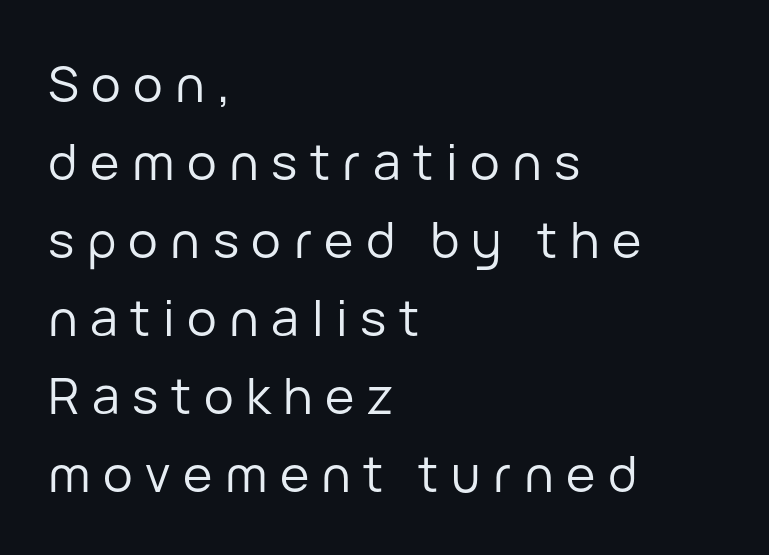
{"serif": "no", "italic": "no", "bold": "no", "weight": "regular", "width": "normal", "stroke_contrast": "low", "x_height": "medium", "monospaced": "no", "underline": "no", "align": "left", "line_spacing": "normal", "line_spacing_ratio": 1.56, "letter_spacing": "wide", "letter_spacing_em": 0.25, "glyph_px": 50}
